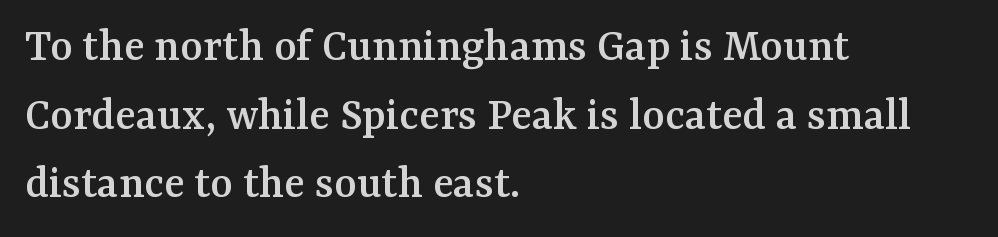
The image shows 48 px serif type, upright; set left-aligned, normal line spacing (1.43x), normal letter spacing, not underlined; medium stroke contrast and a medium x-height.
